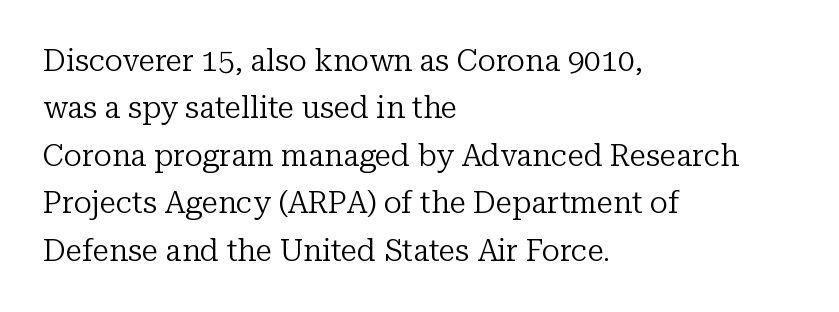
The image shows 30 px regular-weight serif type, upright; set left-aligned, normal line spacing (1.58x), normal letter spacing, not underlined; low stroke contrast and a medium x-height.
